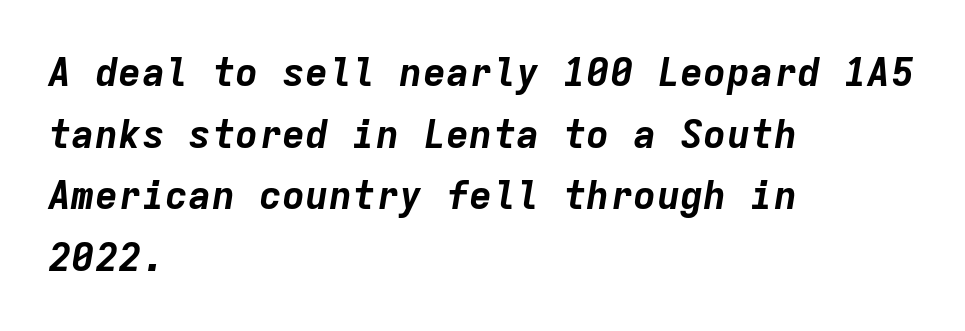
Underline: absent. This sample has the even, mechanical cadence of fixed-width lettering. Notice how descenders clear the ascenders below comfortably — that's standard leading. The letters sit at their default tracking, neither squeezed nor spread. Does the copy run flush right? No — it runs flush left. The sample has been set heavy, in full bold.
